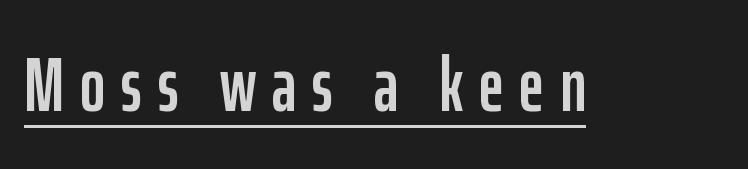
Honestly, the underline is the first thing you notice here. Is this a sans? Yes — the strokes have no serifs. The lettering holds an erect, upright posture throughout. Note the varied advance widths — an 'i' is clearly narrower than an 'm'. Look at the tracking — it's clearly loosened, letters drifting apart.
